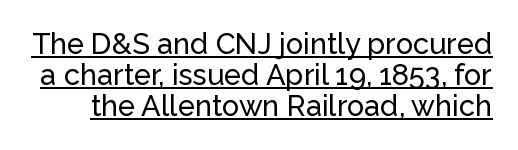
{"serif": "no", "italic": "no", "width": "normal", "stroke_contrast": "low", "x_height": "medium", "monospaced": "no", "underline": "yes", "line_spacing": "tight", "line_spacing_ratio": 1.07, "letter_spacing": "normal", "letter_spacing_em": 0.0, "glyph_px": 29}
